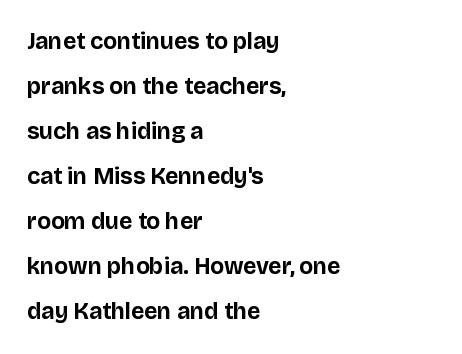
{"italic": "no", "bold": "yes", "underline": "no", "align": "left", "line_spacing": "loose", "line_spacing_ratio": 1.96, "letter_spacing": "normal", "letter_spacing_em": 0.0, "glyph_px": 23}
